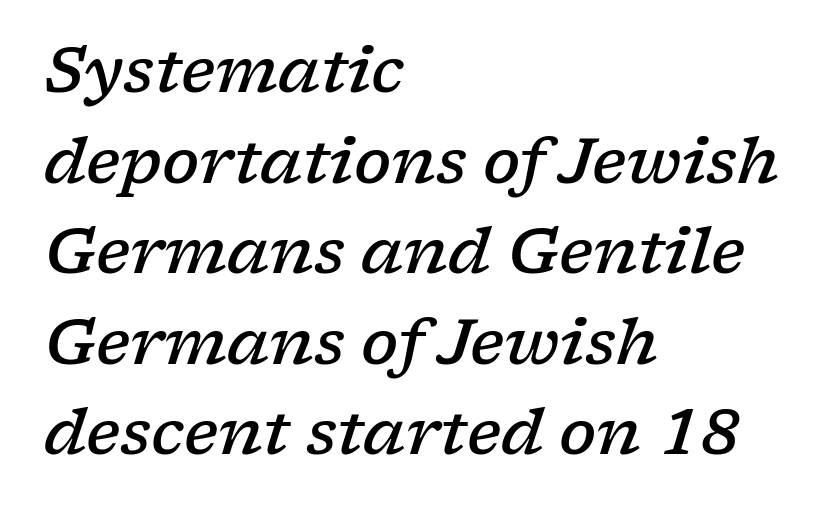
{"serif": "yes", "italic": "yes", "lean": "right", "slant_degrees": 17, "bold": "semi", "weight": "semibold", "width": "wide", "stroke_contrast": "low", "x_height": "medium", "monospaced": "no", "underline": "no", "align": "left", "line_spacing": "normal", "line_spacing_ratio": 1.46, "letter_spacing": "normal", "letter_spacing_em": 0.0, "glyph_px": 62}
